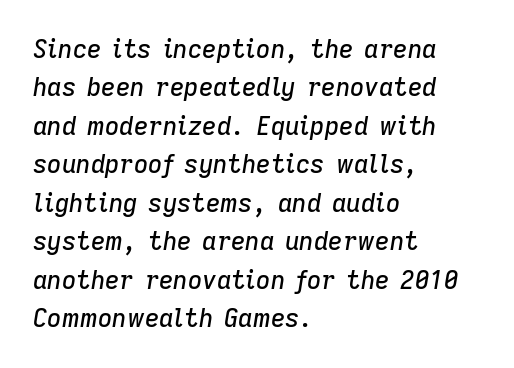
{"italic": "yes", "lean": "right", "slant_degrees": 9, "underline": "no", "align": "left", "line_spacing": "normal", "line_spacing_ratio": 1.54, "letter_spacing": "normal", "letter_spacing_em": 0.0, "glyph_px": 25}
